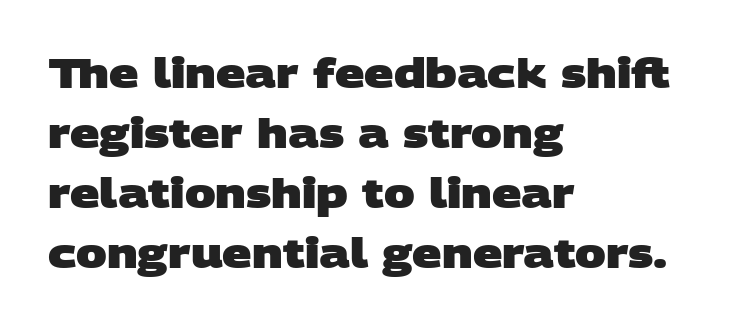
The space between consecutive lines is moderate. What weight is shown? A full bold with thick strokes. Here the designer chose a conventional face with non-uniform glyph widths. Descenders hang freely into open space. Observe the ordinary spacing: letters are neighbours, not strangers.
